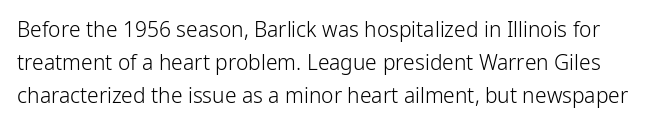
Nobody touched the tracking dial on this one. The rows are spaced the way most documents space them. This is the regular roman posture of the typeface. A clean baseline with only descenders dipping below it. The font sits on the lighter half of the weight spectrum, regular included.
